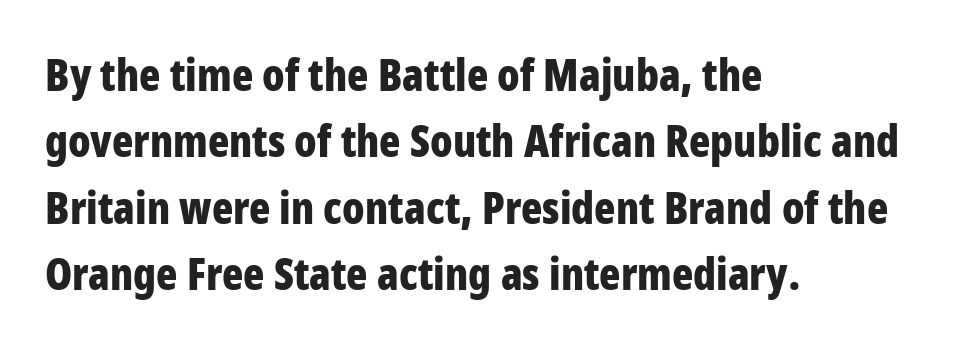
Is this a fixed-width face? No — the glyphs have proportional, varying widths. Compared with typical paragraphs, the rows here are spaced about the same. Is there any slant? The stems are plumb. Inter-character spacing is left at the font's built-in metrics.
